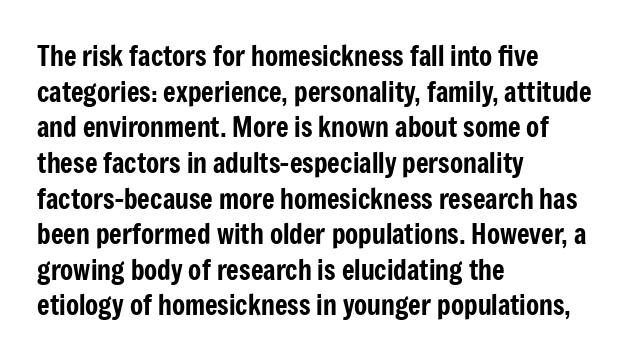
{"italic": "no", "underline": "no", "align": "left", "line_spacing": "normal", "line_spacing_ratio": 1.32, "letter_spacing": "normal", "letter_spacing_em": 0.0, "glyph_px": 27}
